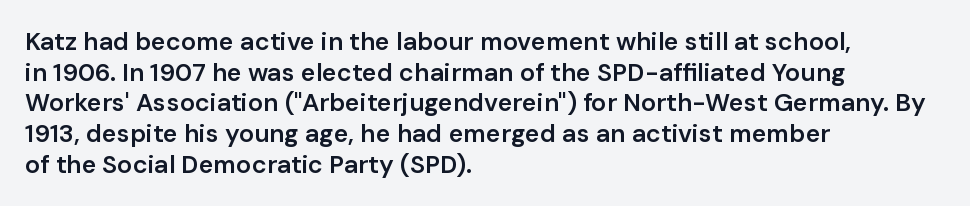
The image shows 25 px text type, upright; set left-aligned, line spacing 1.23x, normal letter spacing, not underlined.
